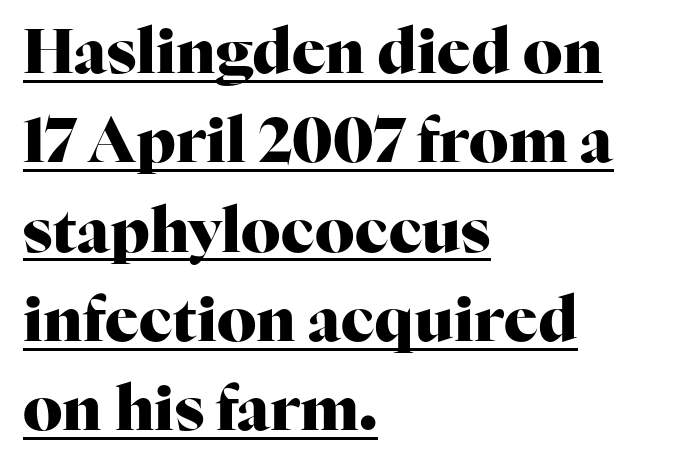
Q: Is the text bold? A: Yes.
Q: Is the text italic (slanted)? A: No, it is upright.
Q: Is the typeface a serif or a sans-serif typeface? A: Serif.
Q: Is the text underlined? A: Yes.
Q: How is the paragraph aligned? A: Left-aligned.
Q: Is the spacing between letters normal or unusually wide? A: Normal.
Q: Is the spacing between lines tight, normal or loose? A: Normal.
Q: Width (condensed, normal, or wide)? A: Normal.
Q: Stroke contrast? A: High.
Q: x-height? A: Medium.
Q: Monospaced? A: No.
